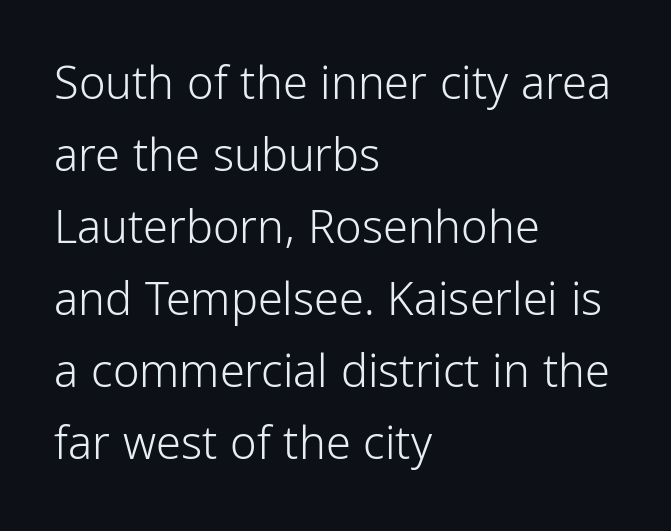
The image shows 45 px light, condensed sans-serif type, upright; set left-aligned, normal line spacing (1.6x), normal letter spacing, not underlined; low stroke contrast and a medium x-height.
